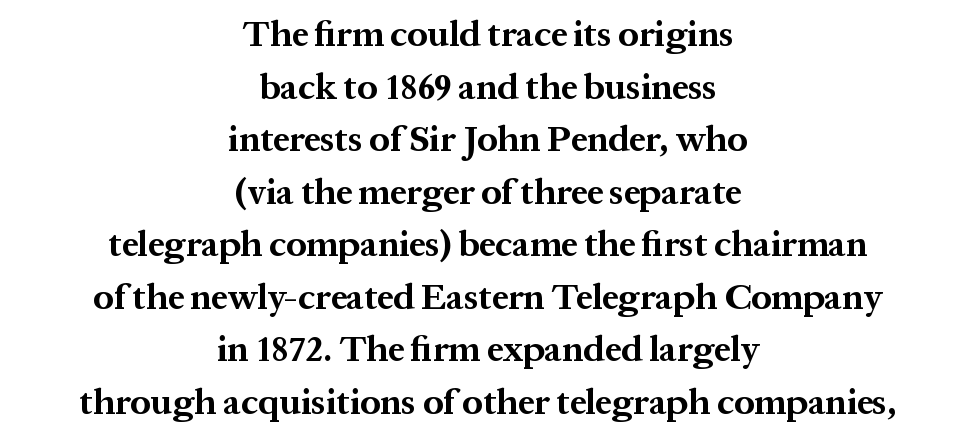
{"serif": "yes", "italic": "no", "bold": "yes", "weight": "bold", "width": "normal", "stroke_contrast": "medium", "x_height": "medium", "monospaced": "no", "underline": "no", "align": "center", "line_spacing": "normal", "line_spacing_ratio": 1.46, "letter_spacing": "normal", "letter_spacing_em": 0.0, "glyph_px": 36}
